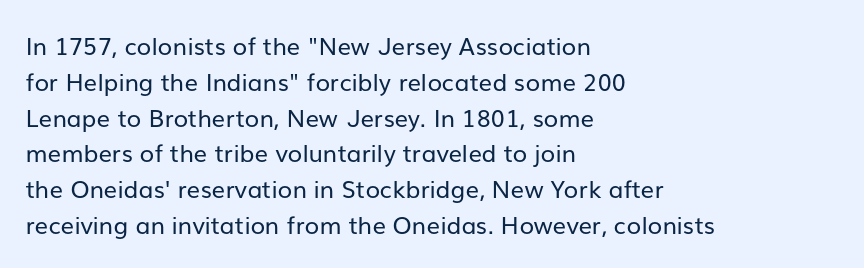
The setting favours the left margin, as ordinary paragraphs usually do. Upright lettering throughout. Letter spacing: default. No chunkiness to these letters — they're not bold.
